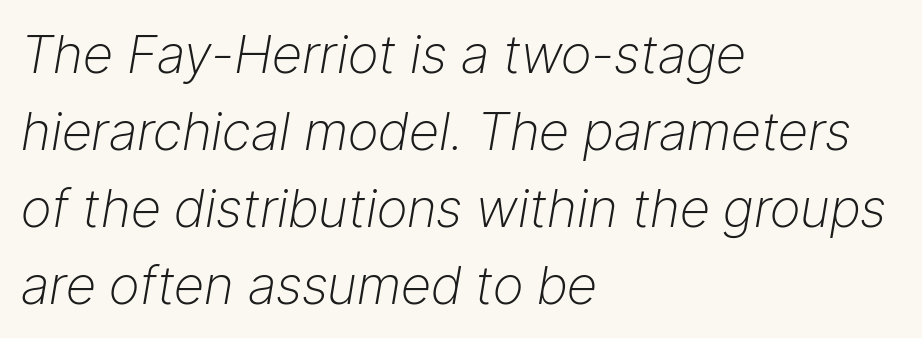
These lines stack with their left ends in a neat column. The font is comparable to plain body text, perhaps lighter. The passage shown is not underscored anywhere. Note the varied advance widths — an 'i' is clearly narrower than an 'm'.
